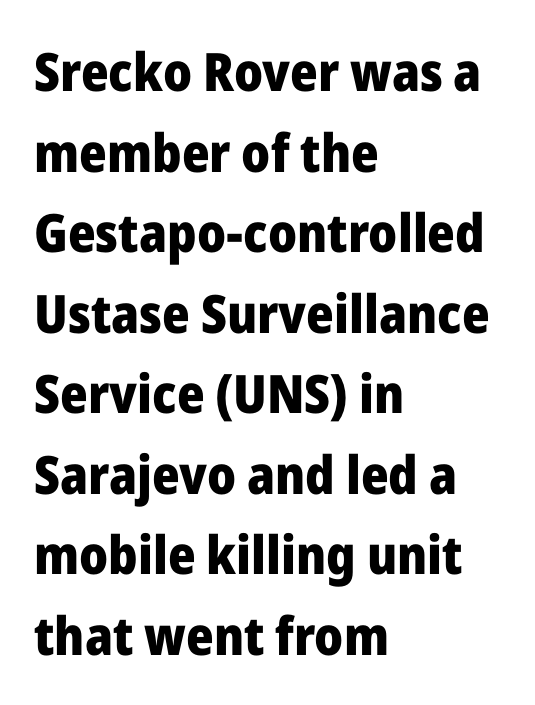
The image shows 53 px heavy sans-serif type, upright; set left-aligned, normal line spacing (1.52x), normal letter spacing, not underlined; low stroke contrast and a medium x-height.
